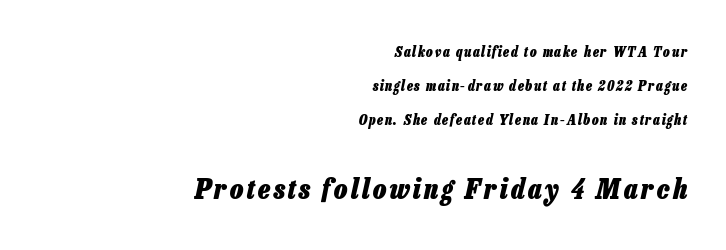
Rule under the text: the space is simply empty. Characters are canted at an angle relative to the baseline's perpendicular. Do the characters align in a grid? No, the font is proportional. If you squint, the bottom block still reads clearly — it's the larger of the two. Plenty of ink on the page — the face is bold.
